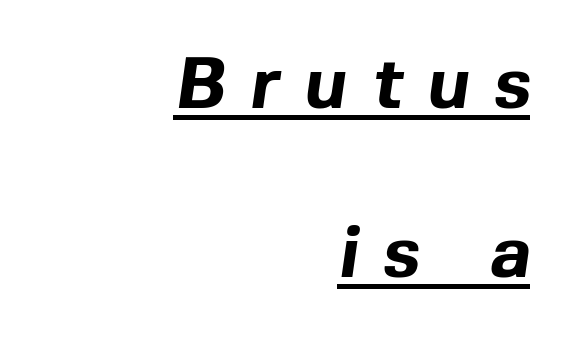
{"serif": "no", "bold": "yes", "weight": "bold", "width": "normal", "x_height": "medium", "monospaced": "no", "underline": "yes", "align": "right", "line_spacing": "loose", "line_spacing_ratio": 2.31, "letter_spacing": "wide", "letter_spacing_em": 0.33, "glyph_px": 73}
